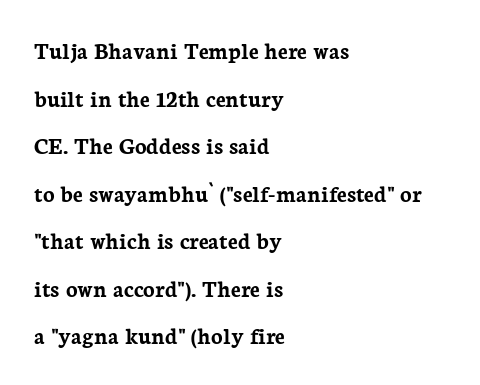
{"italic": "no", "bold": "yes", "underline": "no", "align": "left", "line_spacing": "loose", "line_spacing_ratio": 1.98, "letter_spacing": "normal", "letter_spacing_em": 0.0, "glyph_px": 24}
